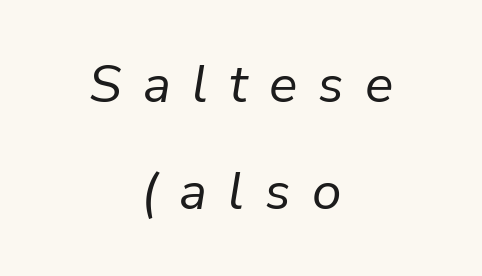
{"italic": "yes", "lean": "right", "slant_degrees": 9, "bold": "no", "weight": "regular", "width": "normal", "stroke_contrast": "low", "x_height": "medium", "monospaced": "no", "underline": "no", "align": "center", "line_spacing": "loose", "line_spacing_ratio": 2.01, "letter_spacing": "wide", "letter_spacing_em": 0.4, "glyph_px": 53}
